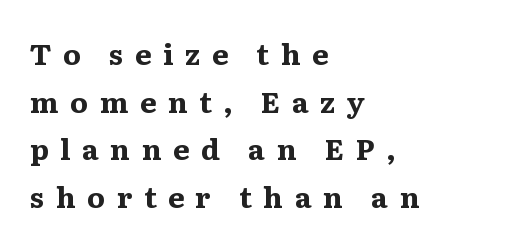
The image shows 29 px bold, wide serif type, upright; set left-aligned, normal line spacing (1.64x), unusually wide letter spacing (+0.39 em), not underlined; medium stroke contrast and a medium x-height.
